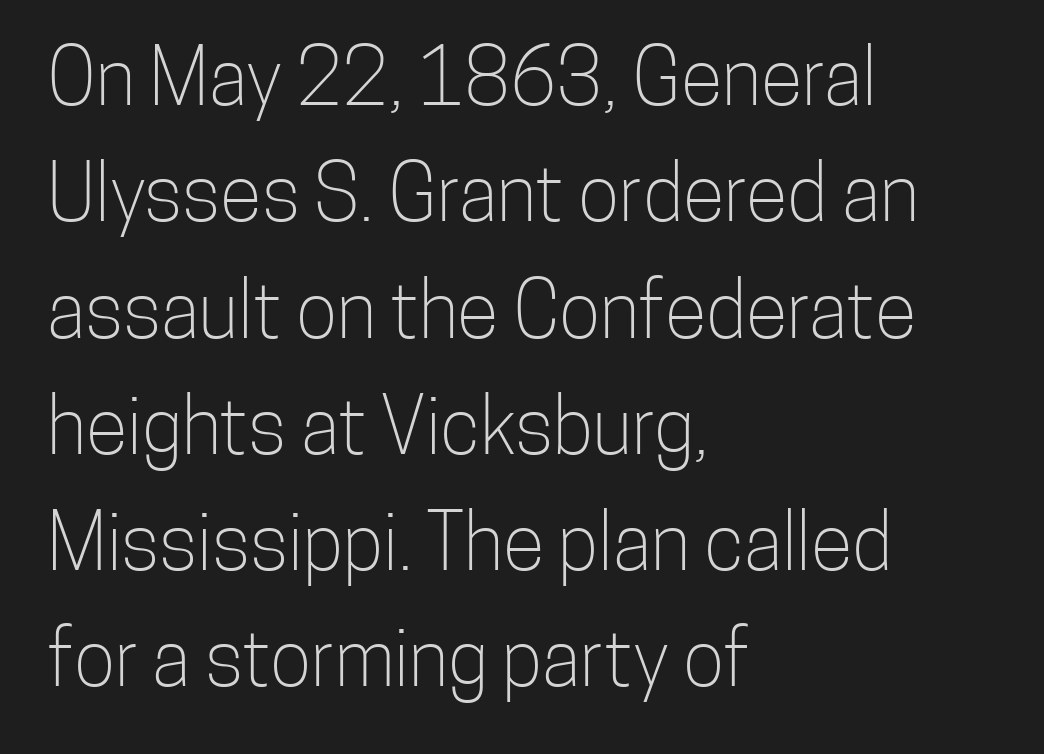
Q: Is the text bold? A: No.
Q: Is the text italic (slanted)? A: No, it is upright.
Q: Is the typeface a serif or a sans-serif typeface? A: Sans-serif.
Q: Is the text underlined? A: No.
Q: How is the paragraph aligned? A: Left-aligned.
Q: Is the spacing between letters normal or unusually wide? A: Normal.
Q: Is the spacing between lines tight, normal or loose? A: Normal.
Q: Width (condensed, normal, or wide)? A: Condensed.
Q: Stroke contrast? A: Low.
Q: x-height? A: Medium.
Q: Monospaced? A: No.
